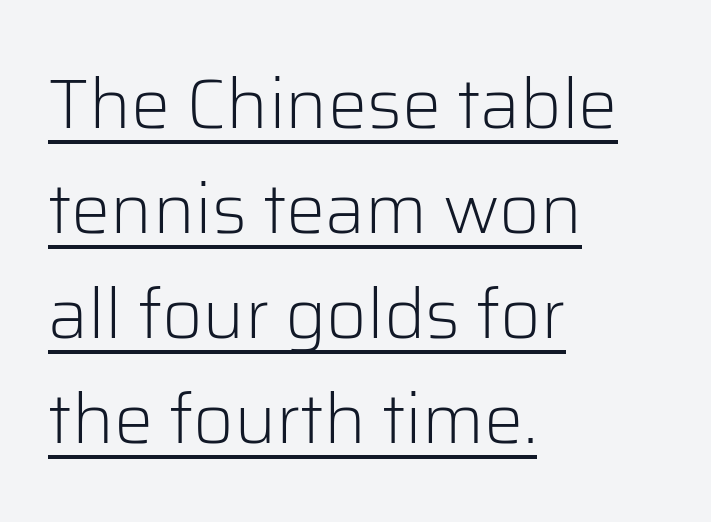
Q: Is the text bold? A: No.
Q: Is the text italic (slanted)? A: No, it is upright.
Q: Is the typeface a serif or a sans-serif typeface? A: Sans-serif.
Q: Is the text underlined? A: Yes.
Q: How is the paragraph aligned? A: Left-aligned.
Q: Is the spacing between letters normal or unusually wide? A: Normal.
Q: Is the spacing between lines tight, normal or loose? A: Normal.
Q: Width (condensed, normal, or wide)? A: Normal.
Q: Stroke contrast? A: Low.
Q: x-height? A: Medium.
Q: Monospaced? A: No.
